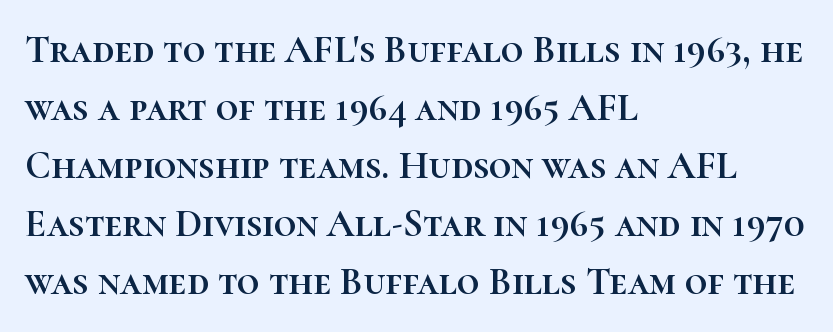
{"italic": "no", "width": "normal", "stroke_contrast": "high", "x_height": "medium", "monospaced": "no", "underline": "no", "align": "left", "line_spacing": "normal", "line_spacing_ratio": 1.49, "letter_spacing": "normal", "letter_spacing_em": 0.0, "glyph_px": 39}
